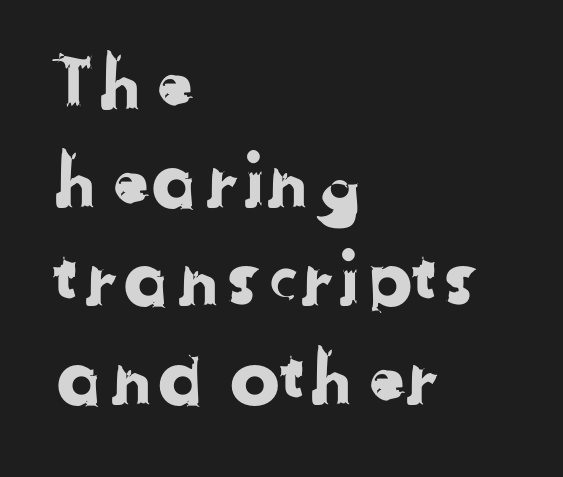
Q: Is the typeface a serif or a sans-serif typeface? A: Sans-serif.
Q: Is the text underlined? A: No.
Q: How is the paragraph aligned? A: Left-aligned.
Q: Is the spacing between letters normal or unusually wide? A: Normal.
Q: Is the spacing between lines tight, normal or loose? A: Normal.
Q: Width (condensed, normal, or wide)? A: Normal.
Q: Stroke contrast? A: Low.
Q: x-height? A: Medium.
Q: Monospaced? A: No.
